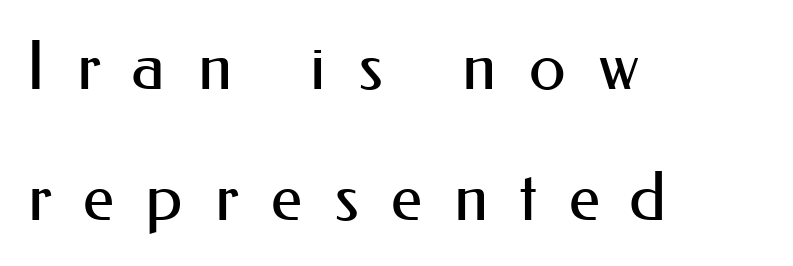
The image shows 67 px regular-weight sans-serif type, upright; set left-aligned, loose line spacing (1.96x), unusually wide letter spacing (+0.46 em), not underlined; medium stroke contrast and a small x-height.
